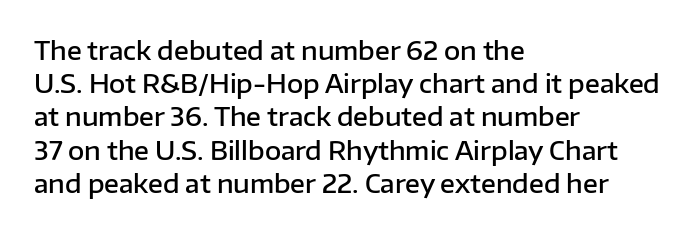
Which margin do the lines hug? The left one — the right edge is uneven. The space beneath each line is pristine and unruled. The line texture is even and compact thanks to regular tracking. Line spacing here is normal. The face used here is a semibold: visibly heavier than regular, lighter than bold.
